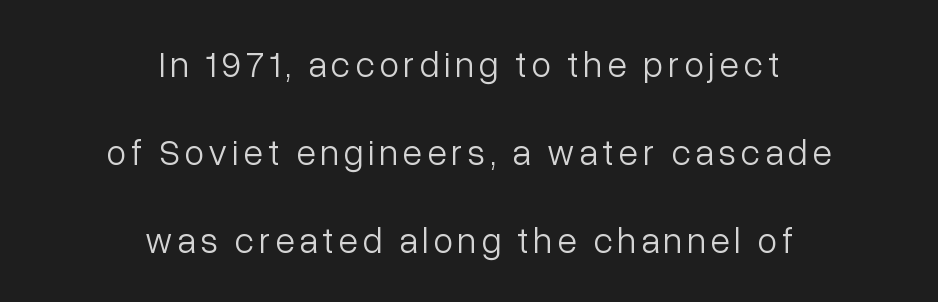
Spacing verdict: proportional, widths tailored to each character. Quick note: not italic, upright. Airy leading. No chunkiness to these letters — they're not bold. Short and long lines alike share a common midpoint.
